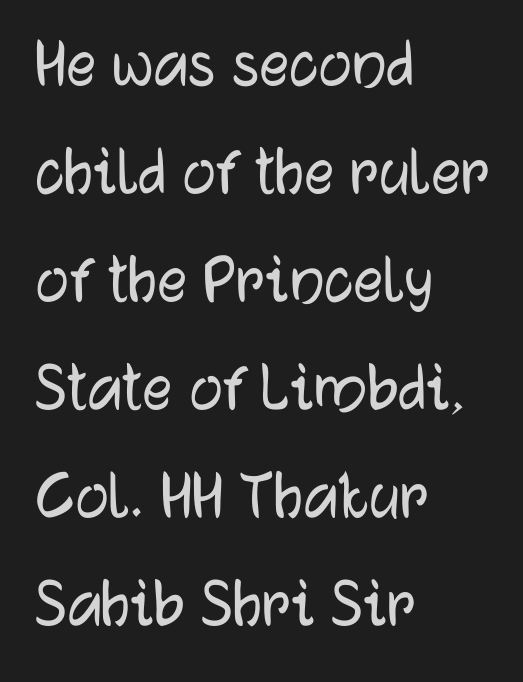
{"serif": "no", "italic": "no", "width": "normal", "stroke_contrast": "low", "x_height": "medium", "monospaced": "no", "underline": "no", "align": "left", "line_spacing": "normal", "line_spacing_ratio": 1.46, "letter_spacing": "normal", "letter_spacing_em": 0.0, "glyph_px": 74}
